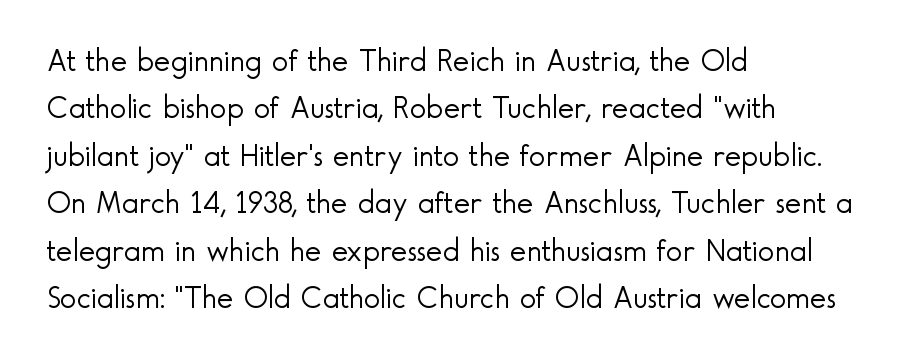
The image shows 31 px light sans-serif type, upright; set left-aligned, normal line spacing (1.53x), normal letter spacing, not underlined; a small x-height.
